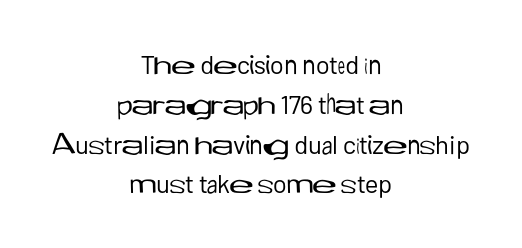
Q: Is the text bold? A: No.
Q: Is the text italic (slanted)? A: No, it is upright.
Q: Is the text underlined? A: No.
Q: How is the paragraph aligned? A: Centered.
Q: Is the spacing between letters normal or unusually wide? A: Normal.
Q: Is the spacing between lines tight, normal or loose? A: Normal.
